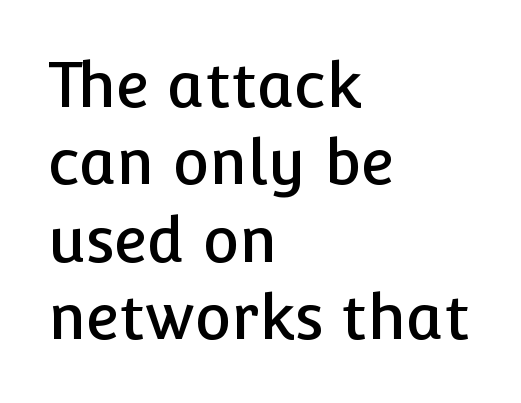
The specimen reads as upright at a glance. Letter spacing: default. What kind of face is this? One without serifs — a sans. Any mark beneath the type? The region is blank.
